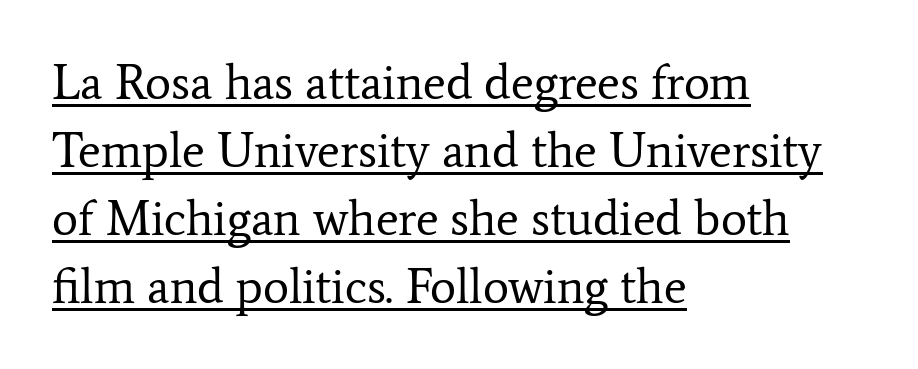
Letterform terminals end in serifs throughout the passage. A typesetter would call this proportional, since set widths differ per character. Ordinary non-slanted type is in use. Students, note that the glyphs here touch the page at normal intervals. Leading matches the norm, producing a regular column. The face looks like a standard text weight, possibly lighter.
